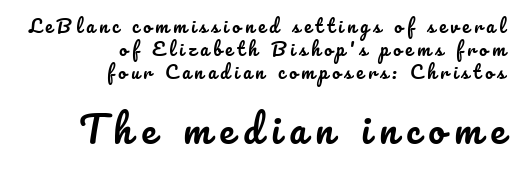
If you measured baseline to baseline, you'd find a middling distance. Character widths vary here, with narrow letters taking less room than wide ones. Is the block centered? No — it sits flush against the right margin. The space beneath each line is pristine and unruled. The passage shown begins with its smaller block and ends with its larger one.
